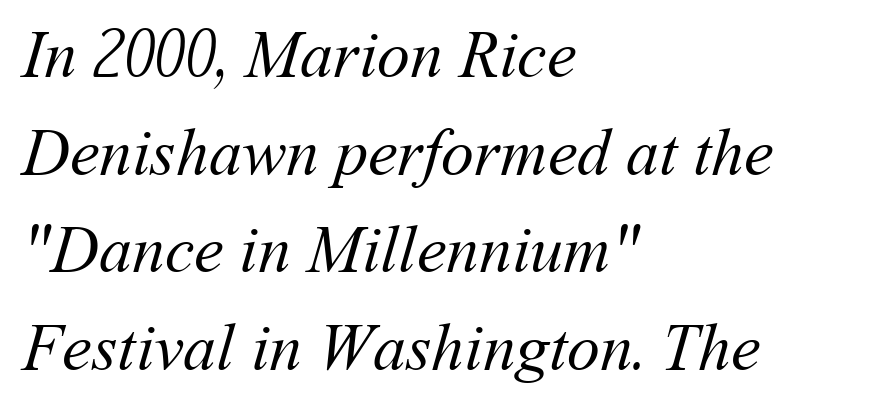
Spacing verdict: proportional, widths tailored to each character. Weight: regular or lighter. Vertical spacing — default. The glyphs are unaccompanied by any horizontal stroke below them. The face used here is rendered with its standard letterfit. Line starts are locked; line ends wander.
